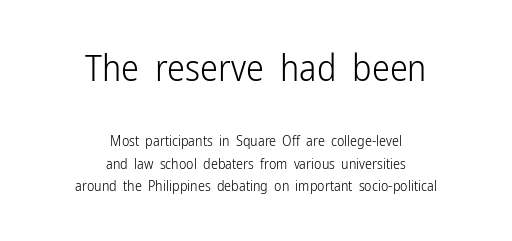
The image shows 36 px light, condensed sans-serif type, upright; set centered, normal line spacing (1.62x), normal letter spacing, not underlined; the first (top) block is 2.57x larger; low stroke contrast and a medium x-height.
